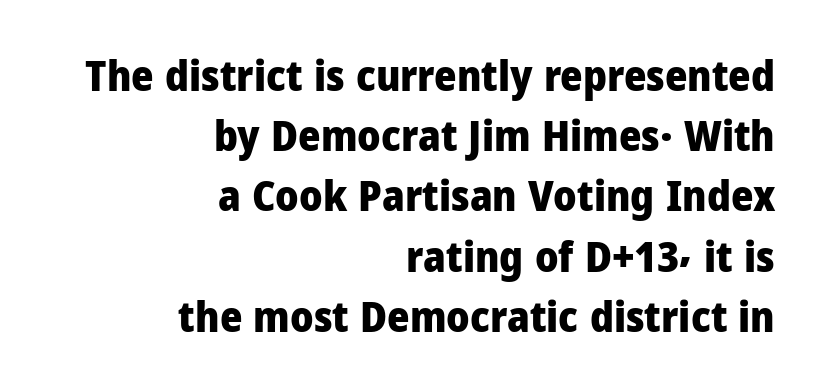
{"serif": "no", "italic": "no", "bold": "yes", "weight": "heavy", "width": "normal", "stroke_contrast": "low", "x_height": "medium", "monospaced": "no", "underline": "no", "align": "right", "line_spacing": "normal", "line_spacing_ratio": 1.4, "letter_spacing": "normal", "letter_spacing_em": 0.0, "glyph_px": 43}
